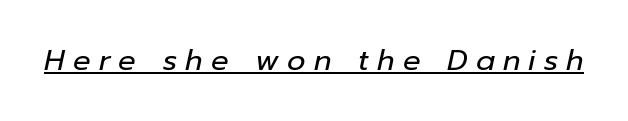
Looks like regular typesetting: each glyph gets only the width it needs. Italic: yes, the glyphs are oblique. Underline: present. Loose tracking; the words dissolve into strings of separated letters. No chunkiness to these letters — they're not bold.
